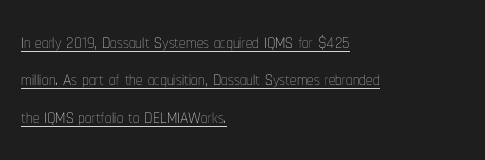
Line starts are locked; line ends wander. Vertical spacing — default. The letters stand upright; this is a roman face. Tracking value appears to be zero — textbook default spacing. Underline: present. A light-to-regular cut is what we see here.
